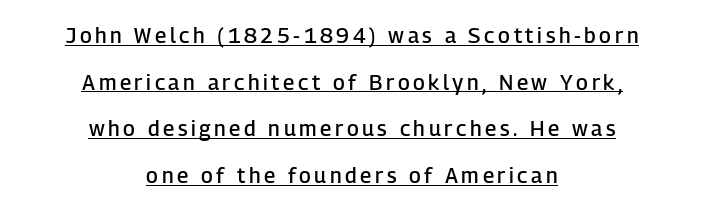
Quick note: underline on. The leading is generous, giving the passage an open texture. Alignment: centered. Designer's note — italics off, roman on. A bit beefed up — I'd call it semibold rather than bold.
